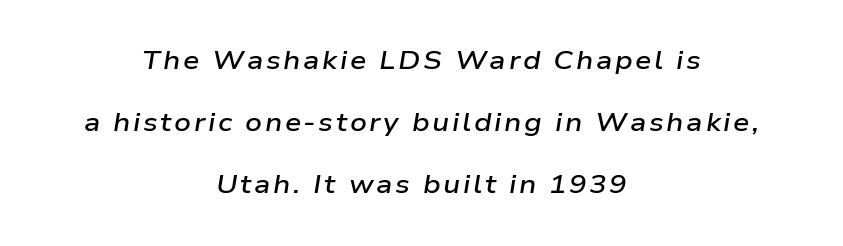
Q: Is the text bold? A: Semi-bold.
Q: Is the text italic (slanted)? A: Yes, it leans right by about 9 degrees.
Q: Is the text underlined? A: No.
Q: How is the paragraph aligned? A: Centered.
Q: Is the spacing between lines tight, normal or loose? A: Loose.
